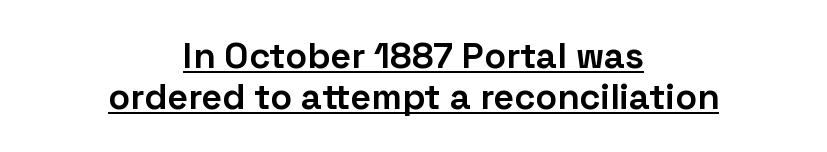
{"serif": "no", "italic": "no", "bold": "yes", "weight": "bold", "width": "normal", "stroke_contrast": "low", "x_height": "medium", "monospaced": "no", "underline": "yes", "align": "center", "line_spacing": "tight", "line_spacing_ratio": 1.13, "letter_spacing": "normal", "letter_spacing_em": 0.0, "glyph_px": 36}
